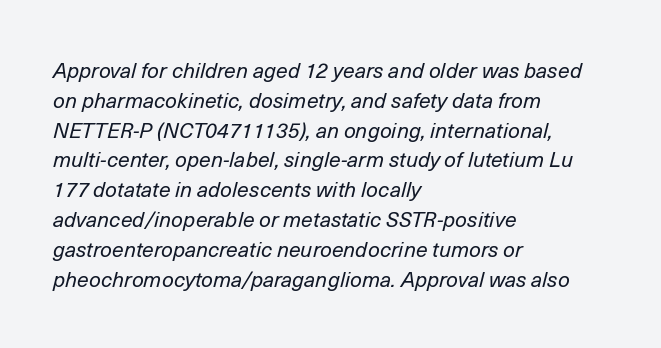
{"italic": "yes", "lean": "right", "slant_degrees": 14, "bold": "no", "underline": "no", "align": "left", "line_spacing": "normal", "line_spacing_ratio": 1.42, "letter_spacing": "normal", "letter_spacing_em": 0.0, "glyph_px": 21}
